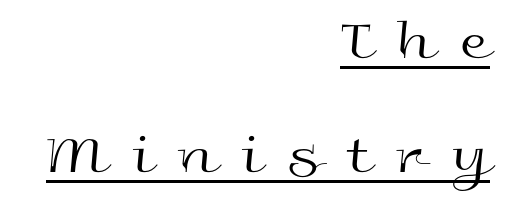
Examine the stroke ends and you'll find no serifs. Posture: vertical. These characters rest on top of a visible drawn line. Each stroke keeps to a modest, everyday thickness or less. A great deal of white space separates one row of letters from the next.
